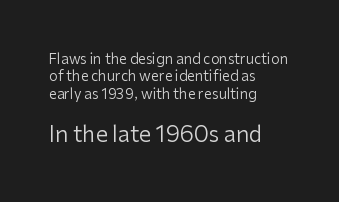
Tracking here is standard; glyphs follow each other at the usual distance. Is the stroke heavy? The answer is a plain regular-or-lighter. The designer gave the closing block more size than the opening block. Quick note: not italic, upright. Unmarked baselines from the first word to the last. Every row of glyphs begins at an identical x-position on the left.
